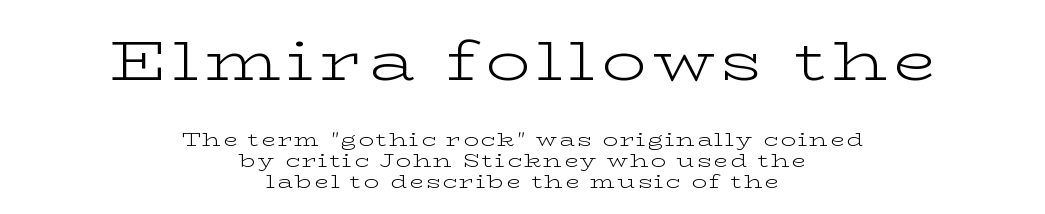
Q: Is the text bold? A: No.
Q: Is the text italic (slanted)? A: No, it is upright.
Q: Is the typeface a serif or a sans-serif typeface? A: Serif.
Q: Is the text underlined? A: No.
Q: How is the paragraph aligned? A: Centered.
Q: Is the spacing between lines tight, normal or loose? A: Tight.
Q: Which block of text is set in a larger size, the first (top) or the second (bottom)? A: The first (top) one.
Q: Width (condensed, normal, or wide)? A: Wide.
Q: Stroke contrast? A: Low.
Q: x-height? A: Medium.
Q: Monospaced? A: No.
